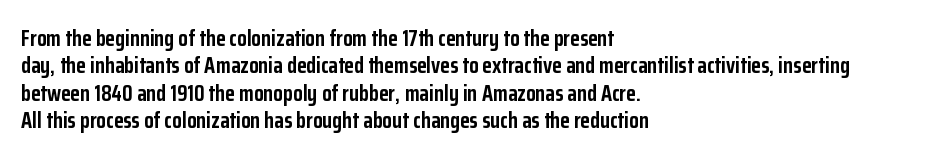
Q: Is the text bold? A: Yes.
Q: Is the text italic (slanted)? A: No, it is upright.
Q: Is the text underlined? A: No.
Q: How is the paragraph aligned? A: Left-aligned.
Q: Is the spacing between letters normal or unusually wide? A: Normal.
